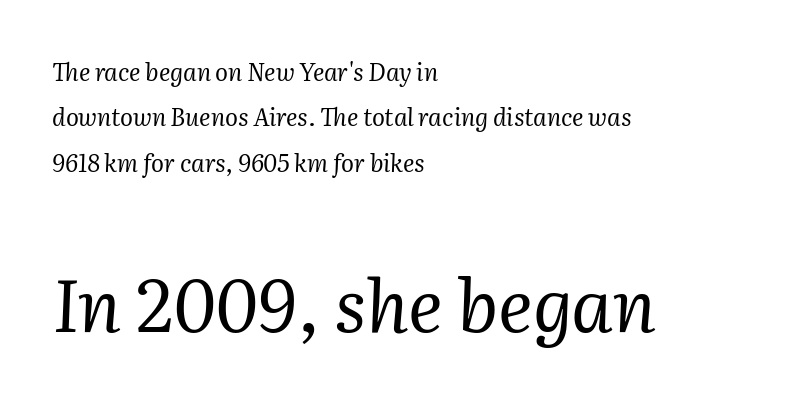
{"serif": "yes", "italic": "yes", "lean": "right", "slant_degrees": 2, "bold": "no", "weight": "regular", "width": "normal", "stroke_contrast": "medium", "x_height": "medium", "monospaced": "no", "underline": "no", "align": "left", "line_spacing_ratio": 1.89, "letter_spacing": "normal", "letter_spacing_em": 0.0, "larger_block": "second", "size_ratio": 3.04, "glyph_px": 73}
